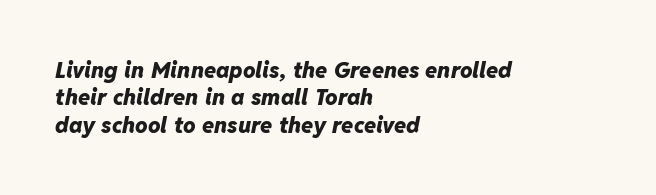
{"italic": "yes", "lean": "right", "slant_degrees": 11, "bold": "yes", "underline": "no", "align": "left", "line_spacing": "normal", "line_spacing_ratio": 1.25, "letter_spacing": "normal", "letter_spacing_em": 0.0, "glyph_px": 22}
